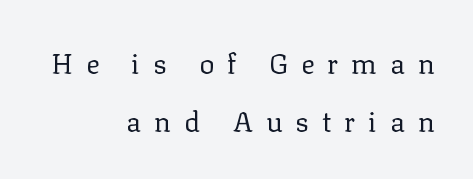
The image shows 28 px regular-weight serif type, upright; set right-aligned, loose line spacing (2.06x), unusually wide letter spacing (+0.47 em), not underlined; low stroke contrast and a medium x-height.
